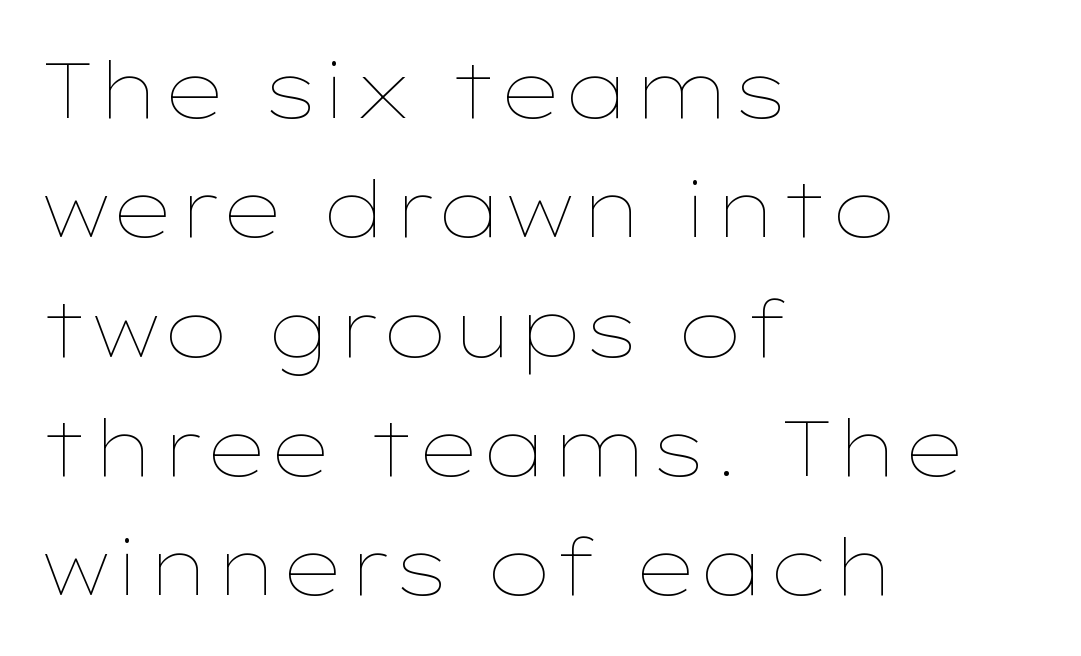
The image shows 78 px thin, wide type, upright; set left-aligned, normal line spacing (1.53x), normal letter spacing, not underlined; low stroke contrast and a medium x-height.
